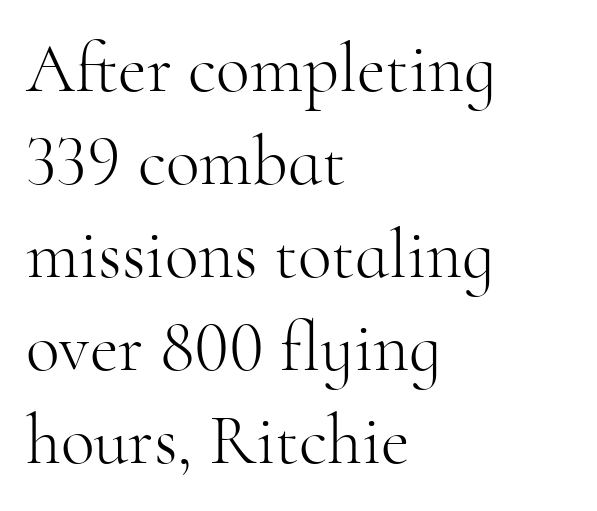
{"serif": "yes", "italic": "no", "bold": "no", "weight": "light", "width": "normal", "stroke_contrast": "high", "x_height": "small", "monospaced": "no", "underline": "no", "align": "left", "line_spacing": "normal", "line_spacing_ratio": 1.33, "letter_spacing": "normal", "letter_spacing_em": 0.0, "glyph_px": 70}
